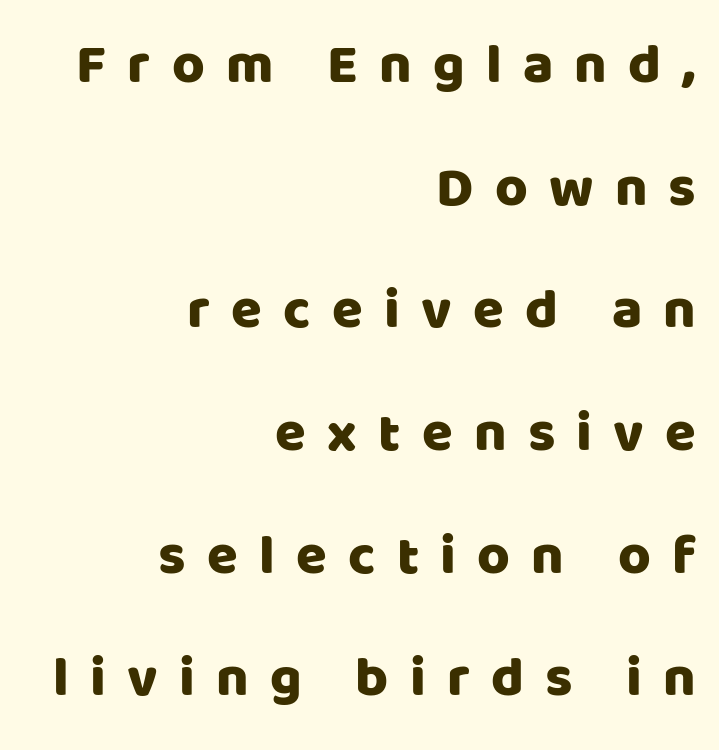
The image shows 56 px sans-serif type, upright; set right-aligned, loose line spacing (2.19x), unusually wide letter spacing (+0.38 em), not underlined; low stroke contrast and a large x-height.
